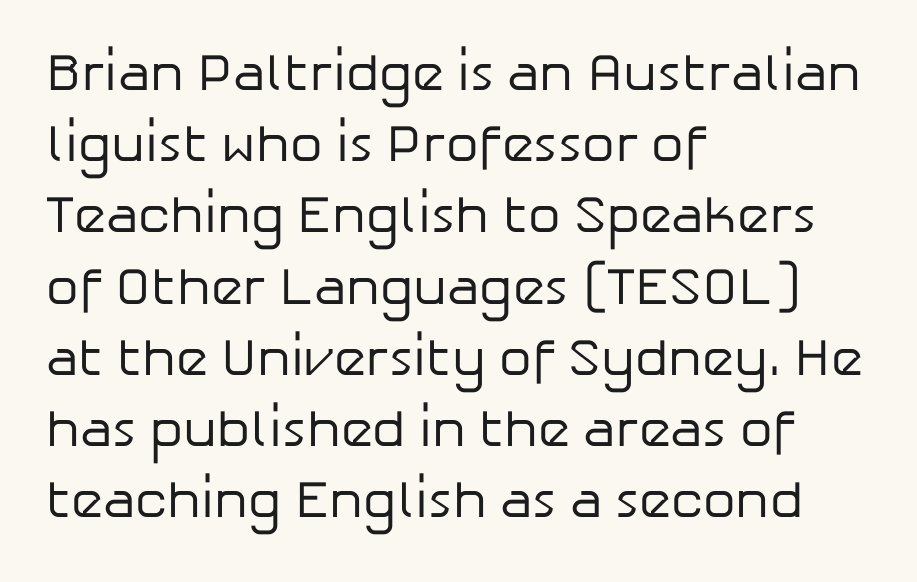
Q: Is the text bold? A: No.
Q: Is the text italic (slanted)? A: No, it is upright.
Q: Is the typeface a serif or a sans-serif typeface? A: Sans-serif.
Q: Is the text underlined? A: No.
Q: How is the paragraph aligned? A: Left-aligned.
Q: Is the spacing between letters normal or unusually wide? A: Normal.
Q: Is the spacing between lines tight, normal or loose? A: Normal.
Q: Width (condensed, normal, or wide)? A: Normal.
Q: Stroke contrast? A: Low.
Q: x-height? A: Medium.
Q: Monospaced? A: No.
